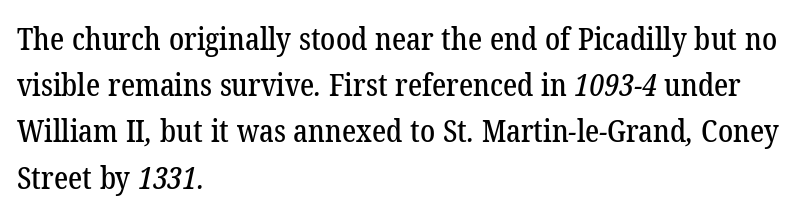
The image shows 30 px serif type; set left-aligned, normal line spacing (1.54x), normal letter spacing, not underlined; low stroke contrast and a medium x-height.
